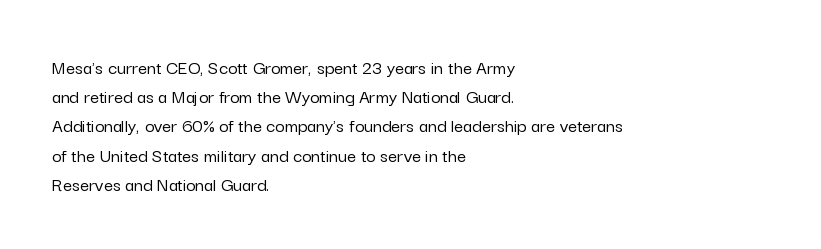
The image shows 20 px text type, upright; set left-aligned, normal line spacing (1.46x), normal letter spacing, not underlined.
